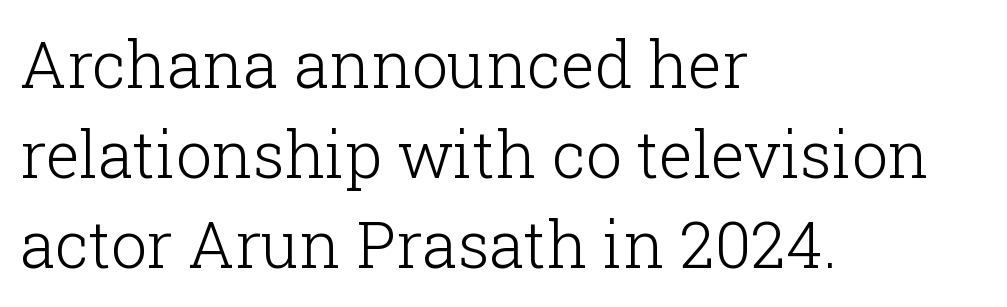
Q: Is the text bold? A: No.
Q: Is the text italic (slanted)? A: No, it is upright.
Q: Is the typeface a serif or a sans-serif typeface? A: Serif.
Q: Is the text underlined? A: No.
Q: How is the paragraph aligned? A: Left-aligned.
Q: Is the spacing between letters normal or unusually wide? A: Normal.
Q: Is the spacing between lines tight, normal or loose? A: Normal.
Q: Width (condensed, normal, or wide)? A: Normal.
Q: Stroke contrast? A: Low.
Q: x-height? A: Medium.
Q: Monospaced? A: No.
